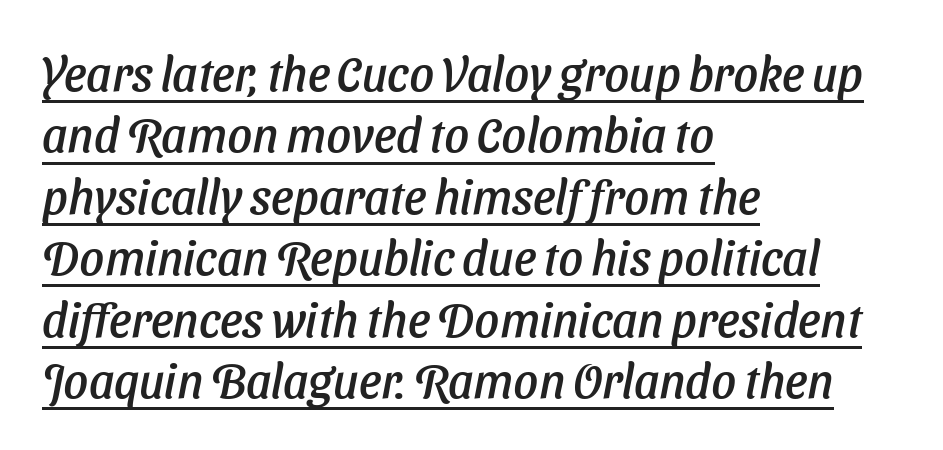
Honestly, the underline is the first thing you notice here. Do the characters align in a grid? No, the font is proportional. Standard letterfit; no display-style spreading of the glyphs. Line spacing here is normal. Casual observation: everything's shoved over to the left. The whole block is typeset with a tilt.
